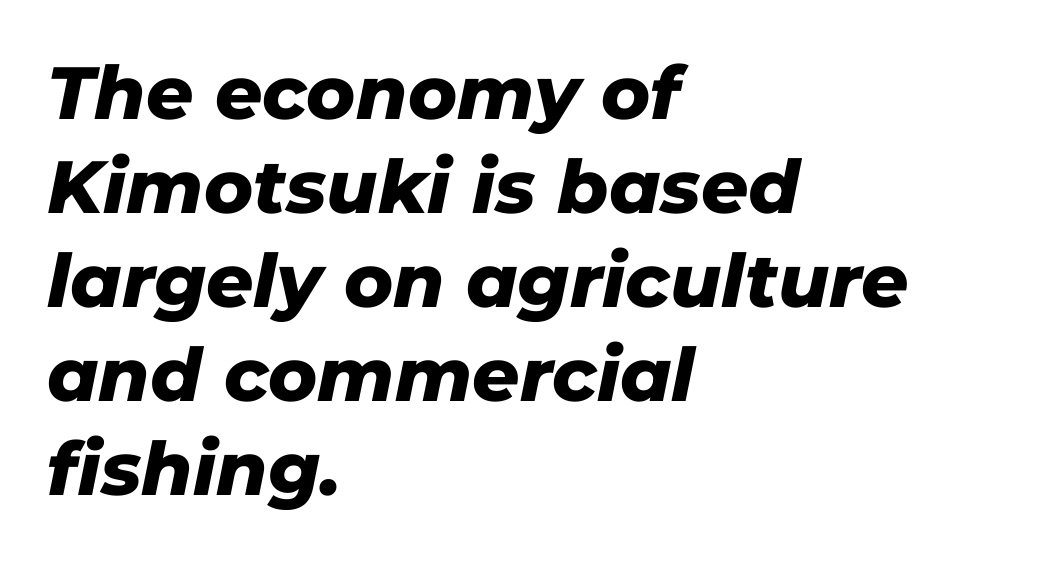
Q: Is the text bold? A: Yes.
Q: Is the text italic (slanted)? A: Yes, it leans right by about 11 degrees.
Q: Is the text underlined? A: No.
Q: How is the paragraph aligned? A: Left-aligned.
Q: Is the spacing between letters normal or unusually wide? A: Normal.
Q: Is the spacing between lines tight, normal or loose? A: Normal.
Q: Width (condensed, normal, or wide)? A: Normal.
Q: Stroke contrast? A: Low.
Q: x-height? A: Medium.
Q: Monospaced? A: No.
